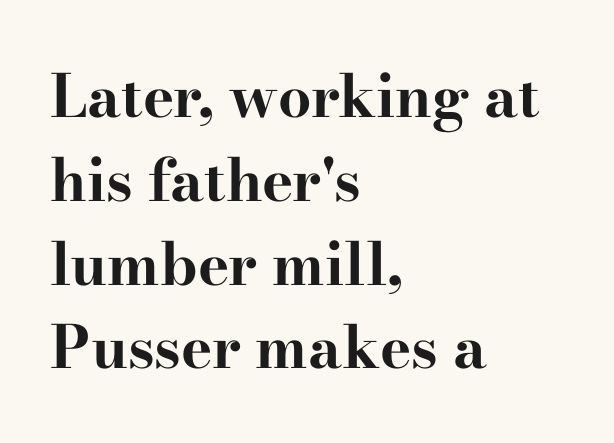
Q: Is the text bold? A: Yes.
Q: Is the text italic (slanted)? A: No, it is upright.
Q: Is the typeface a serif or a sans-serif typeface? A: Serif.
Q: Is the text underlined? A: No.
Q: How is the paragraph aligned? A: Left-aligned.
Q: Is the spacing between letters normal or unusually wide? A: Normal.
Q: Is the spacing between lines tight, normal or loose? A: Normal.
Q: Width (condensed, normal, or wide)? A: Wide.
Q: Stroke contrast? A: High.
Q: x-height? A: Small.
Q: Monospaced? A: No.
